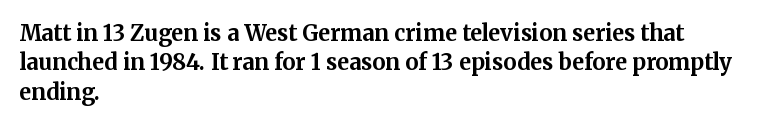
{"italic": "no", "bold": "yes", "underline": "no", "align": "left", "line_spacing": "normal", "line_spacing_ratio": 1.34, "letter_spacing": "normal", "letter_spacing_em": 0.0, "glyph_px": 22}
